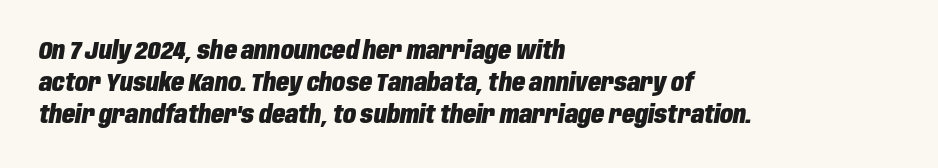
{"italic": "yes", "lean": "right", "slant_degrees": 10, "bold": "yes", "underline": "no", "align": "left", "line_spacing": "normal", "line_spacing_ratio": 1.33, "letter_spacing": "normal", "letter_spacing_em": 0.0, "glyph_px": 24}
